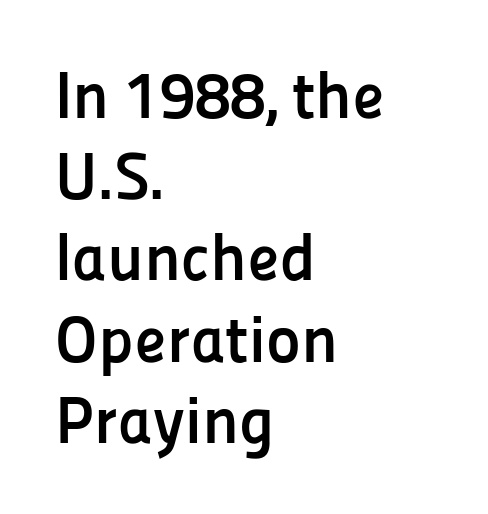
Q: Is the text bold? A: Yes.
Q: Is the text italic (slanted)? A: No, it is upright.
Q: Is the typeface a serif or a sans-serif typeface? A: Sans-serif.
Q: Is the text underlined? A: No.
Q: How is the paragraph aligned? A: Left-aligned.
Q: Is the spacing between letters normal or unusually wide? A: Normal.
Q: Width (condensed, normal, or wide)? A: Normal.
Q: Stroke contrast? A: Low.
Q: x-height? A: Medium.
Q: Monospaced? A: No.
